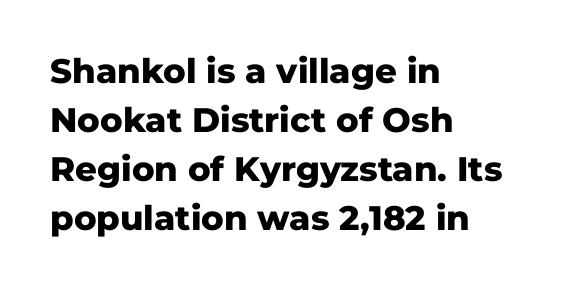
The image shows 34 px heavy sans-serif type, upright; set left-aligned, normal line spacing (1.44x), normal letter spacing, not underlined; low stroke contrast and a medium x-height.
